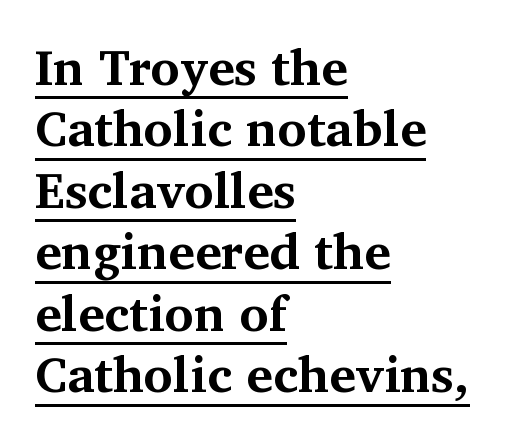
{"serif": "yes", "italic": "no", "bold": "yes", "weight": "bold", "width": "normal", "stroke_contrast": "medium", "x_height": "medium", "monospaced": "no", "underline": "yes", "align": "left", "line_spacing_ratio": 1.23, "letter_spacing": "normal", "letter_spacing_em": 0.0, "glyph_px": 50}
